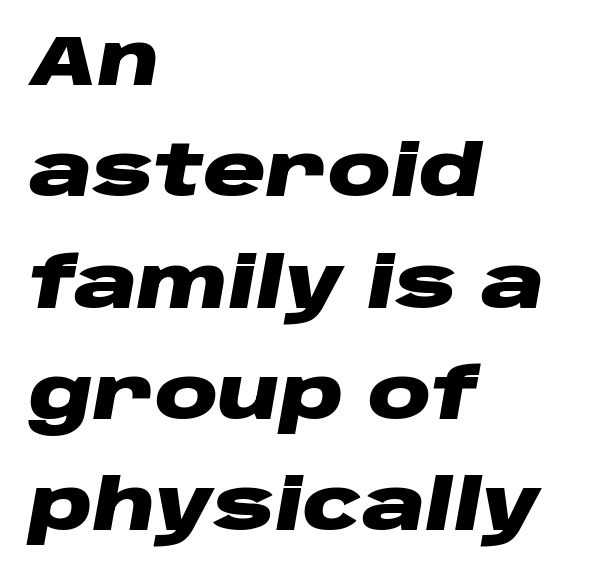
Leading matches the norm, producing a regular column. Yep, that's italic — everything's leaning. Does extra space separate the letters? No, they use regular spacing. Alignment: flush left. The typesetting leans heavy: a genuine bold.
